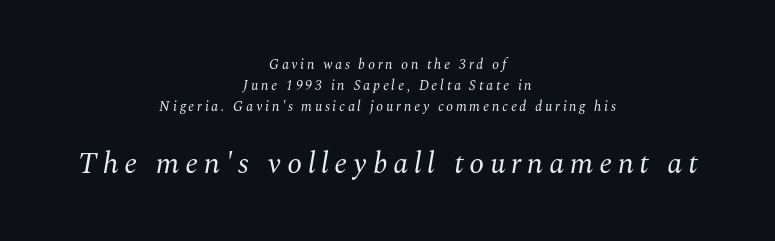
Q: Is the text bold? A: No.
Q: Is the text italic (slanted)? A: Yes, it leans right by about 10 degrees.
Q: Is the typeface a serif or a sans-serif typeface? A: Serif.
Q: Is the text underlined? A: No.
Q: How is the paragraph aligned? A: Centered.
Q: Is the spacing between lines tight, normal or loose? A: Normal.
Q: Which block of text is set in a larger size, the first (top) or the second (bottom)? A: The second (bottom) one.
Q: Width (condensed, normal, or wide)? A: Normal.
Q: Stroke contrast? A: Medium.
Q: x-height? A: Medium.
Q: Monospaced? A: No.
